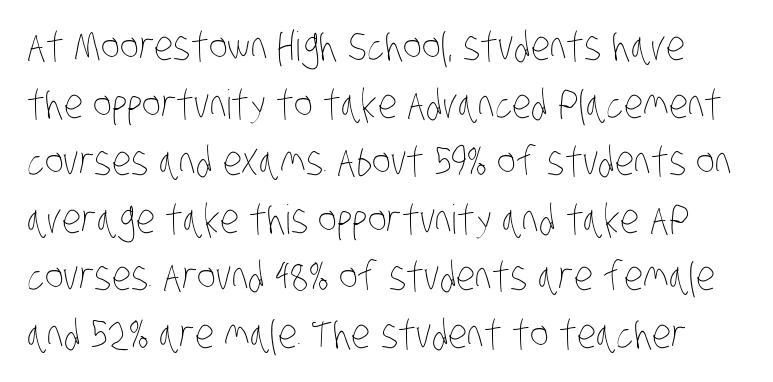
{"bold": "no", "weight": "thin", "width": "condensed", "stroke_contrast": "low", "x_height": "large", "monospaced": "no", "underline": "no", "line_spacing": "normal", "line_spacing_ratio": 1.44, "letter_spacing": "normal", "letter_spacing_em": 0.0, "glyph_px": 40}
